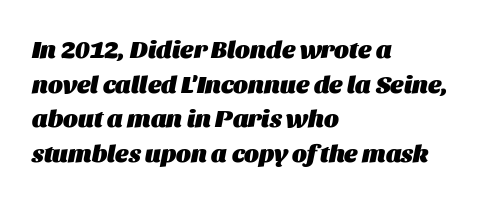
The image shows 25 px bold type, italic (leaning right); set left-aligned, normal line spacing (1.39x), normal letter spacing, not underlined.
